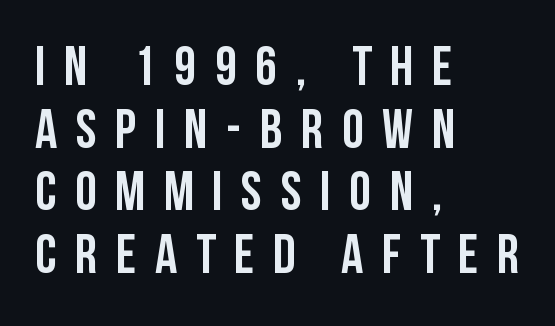
Q: Is the text italic (slanted)? A: No, it is upright.
Q: Is the typeface a serif or a sans-serif typeface? A: Sans-serif.
Q: Is the text underlined? A: No.
Q: How is the paragraph aligned? A: Left-aligned.
Q: Is the spacing between letters normal or unusually wide? A: Unusually wide.
Q: Is the spacing between lines tight, normal or loose? A: Tight.
Q: Width (condensed, normal, or wide)? A: Condensed.
Q: Stroke contrast? A: Low.
Q: x-height? A: Large.
Q: Monospaced? A: No.
